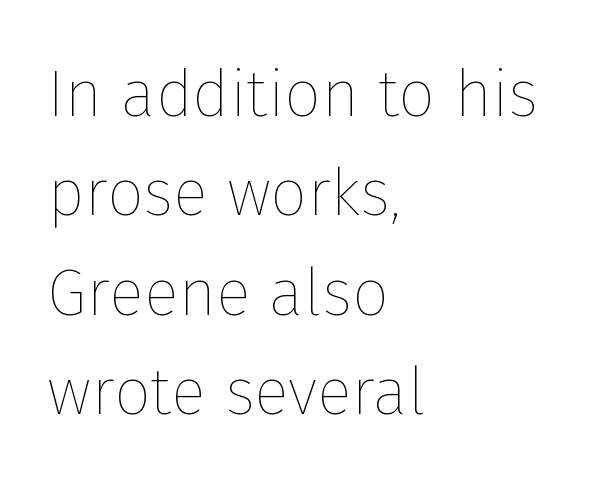
The rendering uses a moderate line-height, typical for paragraphs. The type sits square on the baseline with zero lean. Each row of text sits above clean, open space. Is this a fixed-width face? No — the glyphs have proportional, varying widths. Tracking here is standard; glyphs follow each other at the usual distance.
